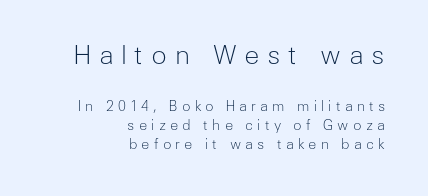
Q: Is the text bold? A: No.
Q: Is the text italic (slanted)? A: No, it is upright.
Q: Is the text underlined? A: No.
Q: How is the paragraph aligned? A: Right-aligned.
Q: Is the spacing between letters normal or unusually wide? A: Unusually wide.
Q: Is the spacing between lines tight, normal or loose? A: Normal.
Q: Which block of text is set in a larger size, the first (top) or the second (bottom)? A: The first (top) one.
